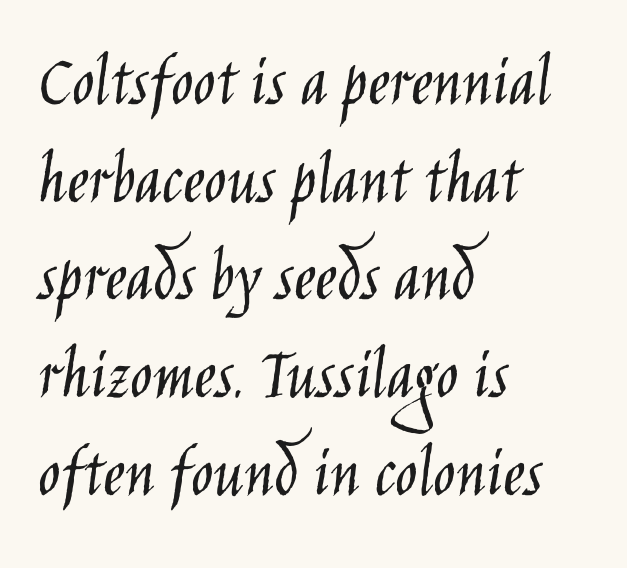
Where is the straight margin? On the left. The type family on display is of the sans-serif kind. Underlining? Definitely not there. The font sits on the lighter half of the weight spectrum, regular included.
